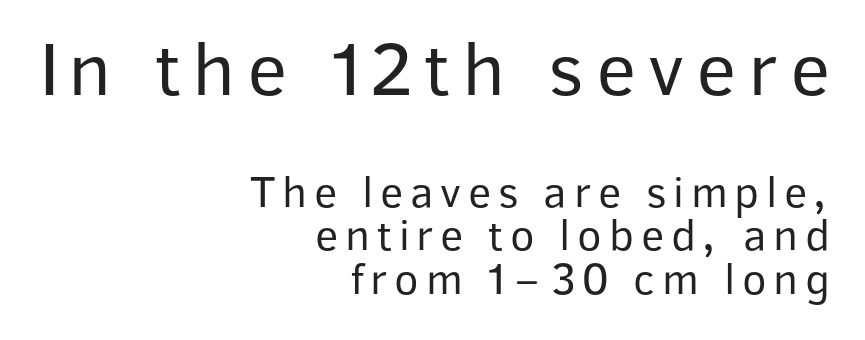
The image shows 78 px regular-weight sans-serif type, upright; set right-aligned, tight line spacing (0.96x), not underlined; the first (top) block is 1.73x larger; low stroke contrast and a medium x-height.
